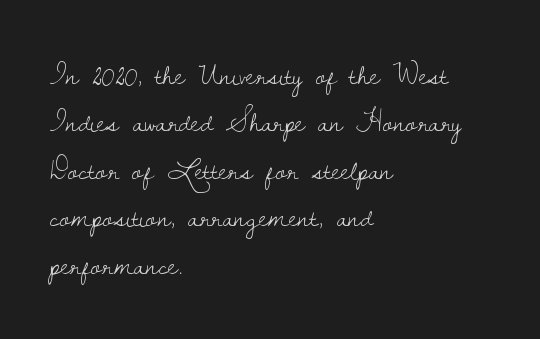
The image shows 30 px light serif type; set left-aligned, normal line spacing (1.58x), normal letter spacing, not underlined; low stroke contrast and a small x-height.
